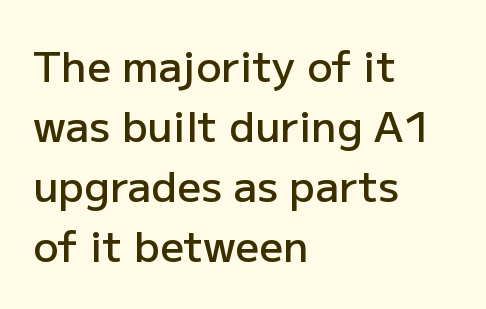
The image shows 42 px semibold sans-serif type, upright; set left-aligned, normal line spacing (1.43x), normal letter spacing, not underlined; low stroke contrast and a medium x-height.
